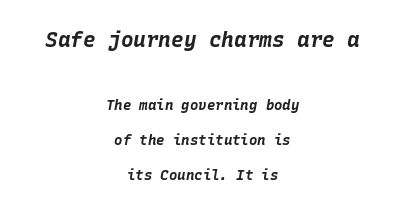
{"italic": "yes", "lean": "right", "slant_degrees": 10, "bold": "yes", "underline": "no", "align": "center", "line_spacing": "loose", "line_spacing_ratio": 2.49, "letter_spacing": "normal", "letter_spacing_em": 0.0, "larger_block": "first", "size_ratio": 1.5, "glyph_px": 21}
